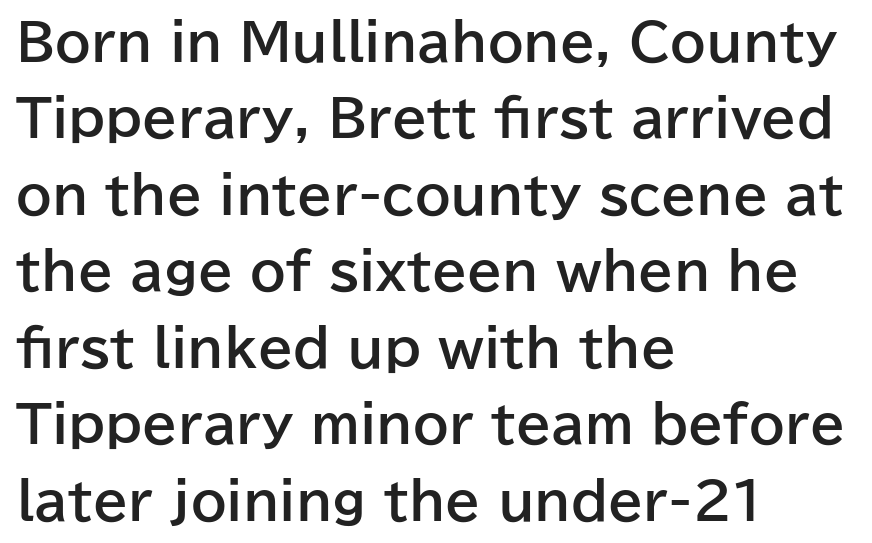
Q: Is the text bold? A: Yes.
Q: Is the text italic (slanted)? A: No, it is upright.
Q: Is the typeface a serif or a sans-serif typeface? A: Sans-serif.
Q: Is the text underlined? A: No.
Q: How is the paragraph aligned? A: Left-aligned.
Q: Is the spacing between letters normal or unusually wide? A: Normal.
Q: Is the spacing between lines tight, normal or loose? A: Normal.
Q: Width (condensed, normal, or wide)? A: Normal.
Q: Stroke contrast? A: Low.
Q: x-height? A: Medium.
Q: Monospaced? A: No.
